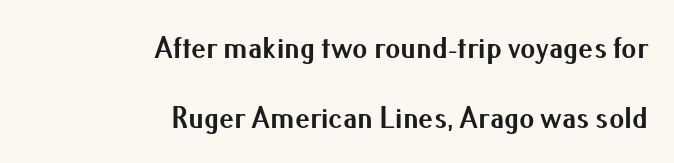
Descenders hang freely into open space. The line texture is even and compact thanks to regular tracking. A roman cut, with each character standing at attention. How heavy is the stroke? Heavy — this is a bold. The passage shown stacks its lines with a broad gap. Character widths vary here, with narrow letters taking less room than wide ones.
